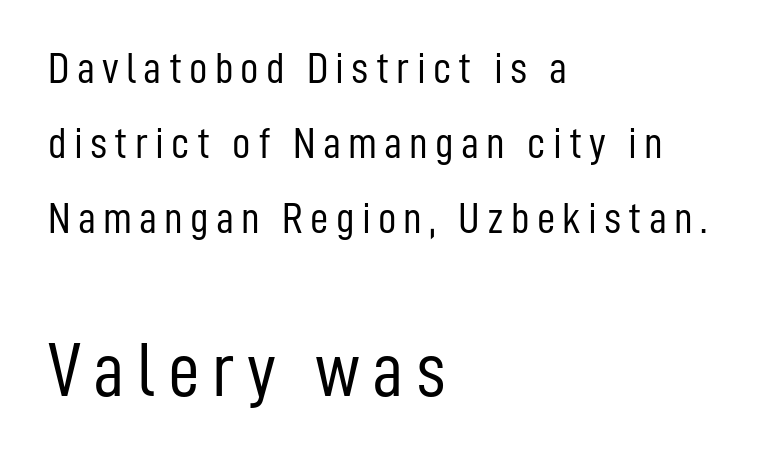
Q: Is the text bold? A: No.
Q: Is the text italic (slanted)? A: No, it is upright.
Q: Is the typeface a serif or a sans-serif typeface? A: Sans-serif.
Q: Is the text underlined? A: No.
Q: How is the paragraph aligned? A: Left-aligned.
Q: Is the spacing between lines tight, normal or loose? A: Normal.
Q: Which block of text is set in a larger size, the first (top) or the second (bottom)? A: The second (bottom) one.
Q: Width (condensed, normal, or wide)? A: Condensed.
Q: Stroke contrast? A: Low.
Q: x-height? A: Medium.
Q: Monospaced? A: No.
